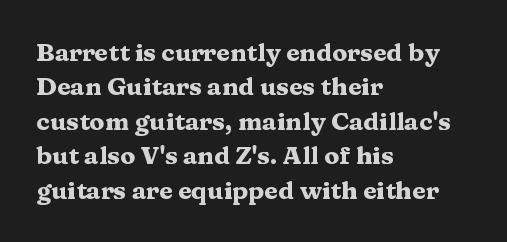
{"italic": "no", "bold": "yes", "underline": "no", "align": "left", "line_spacing": "normal", "line_spacing_ratio": 1.38, "letter_spacing": "normal", "letter_spacing_em": 0.0, "glyph_px": 25}
